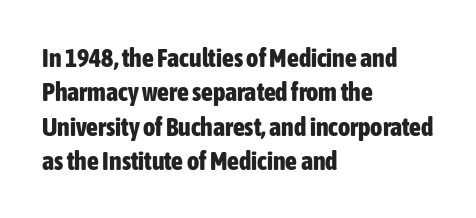
{"italic": "no", "bold": "yes", "underline": "no", "align": "left", "line_spacing": "normal", "line_spacing_ratio": 1.32, "letter_spacing": "normal", "letter_spacing_em": 0.0, "glyph_px": 26}
